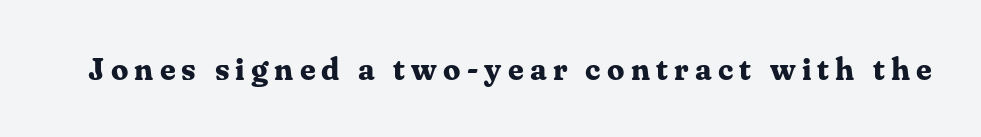
The letters are bold, with thick, heavy strokes. Words float on clear page, feet unadorned. The passage shown is typed in a proportional face where columns would drift. Upright lettering throughout. Are there feet on the stems? There are — it's a serif.
